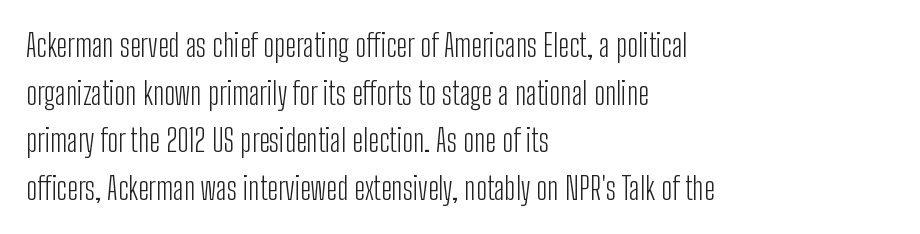
Q: Is the text bold? A: No.
Q: Is the text italic (slanted)? A: No, it is upright.
Q: Is the typeface a serif or a sans-serif typeface? A: Sans-serif.
Q: Is the text underlined? A: No.
Q: How is the paragraph aligned? A: Left-aligned.
Q: Is the spacing between letters normal or unusually wide? A: Normal.
Q: Is the spacing between lines tight, normal or loose? A: Normal.
Q: Width (condensed, normal, or wide)? A: Condensed.
Q: Stroke contrast? A: Low.
Q: x-height? A: Medium.
Q: Monospaced? A: No.
